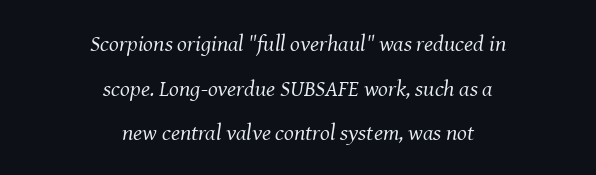
Q: Is the text bold? A: No.
Q: Is the text italic (slanted)? A: Yes, it leans right by about 8 degrees.
Q: Is the text underlined? A: No.
Q: How is the paragraph aligned? A: Centered.
Q: Is the spacing between letters normal or unusually wide? A: Normal.
Q: Is the spacing between lines tight, normal or loose? A: Loose.
